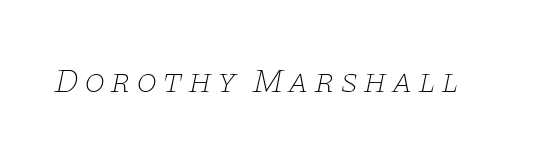
Small tapered or slab feet sit at the stroke ends, so this counts as serif. The rendering applies a slant to the glyphs. The strokes are not fattened; the text isn't bold. The glyphs are unaccompanied by any horizontal stroke below them. These lines are rendered in a variable-pitch font.
